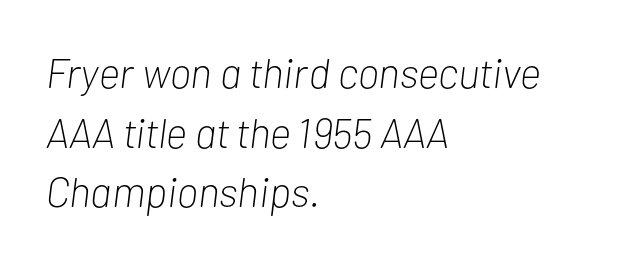
Looks like regular typesetting: each glyph gets only the width it needs. A typesetter would call this leading conventional body-copy spacing. The words here are not underlined. Letter spacing: default. Line beginnings align vertically; line endings do not.
